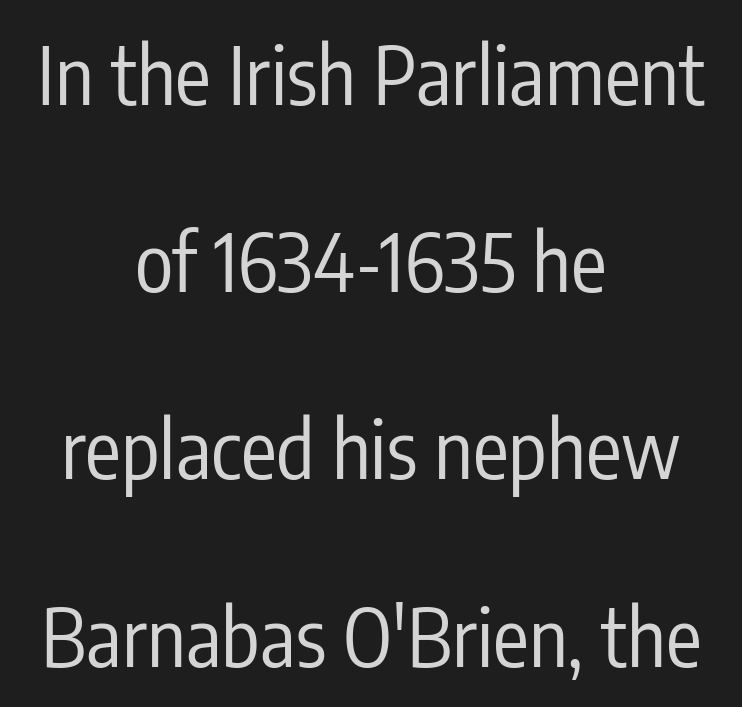
Italic? Not at all — the glyphs are vertical. Anything drawn beneath the words? Only blank space. The rendering keeps characters at their native spacing. Character widths vary here, with narrow letters taking less room than wide ones. Weight class: somewhere from thin through regular.
